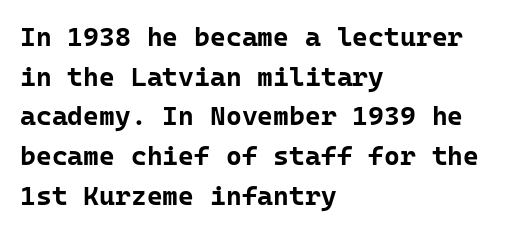
{"italic": "no", "bold": "yes", "underline": "no", "align": "left", "line_spacing": "normal", "line_spacing_ratio": 1.47, "letter_spacing": "normal", "letter_spacing_em": 0.0, "glyph_px": 27}
